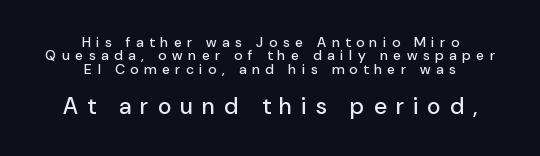
Descender tails drop into unmarked territory. Glyph-to-glyph distance is far greater than everyday printed text. The rag falls on both sides of this text block equally. Compared with typical paragraphs, the rows here are closer together. The letters stand upright; this is a roman face.
